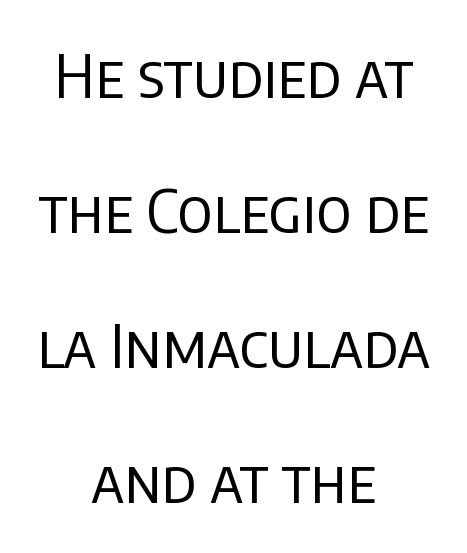
{"serif": "no", "italic": "no", "bold": "no", "weight": "regular", "width": "normal", "stroke_contrast": "low", "x_height": "large", "monospaced": "no", "underline": "no", "align": "center", "line_spacing": "loose", "line_spacing_ratio": 2.25, "letter_spacing": "normal", "letter_spacing_em": 0.0, "glyph_px": 60}
